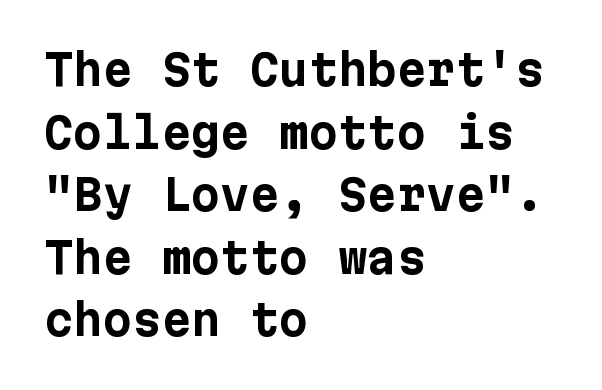
In terms of posture, this sample is upright. The face used here is a sans, in the tradition of grotesques and geometrics. Quick note: interline space is typical. A typesetter would call this zero additional tracking. Every row of glyphs begins at an identical x-position on the left. Students, this is bold: see how much ink each stroke carries.
